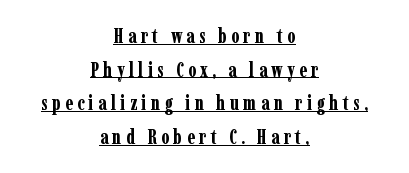
Visually the block forms a symmetrical silhouette, jagged on both flanks. Words appear elongated and porous because spacing is wide. Heavy, bold letterforms. Style check: upright.
